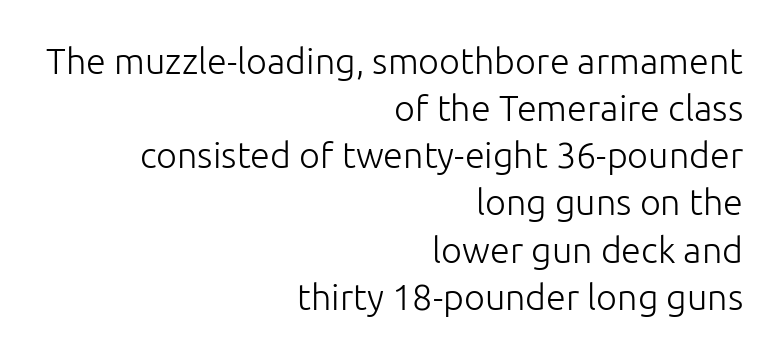
{"serif": "no", "italic": "no", "bold": "no", "weight": "light", "width": "normal", "stroke_contrast": "low", "x_height": "medium", "monospaced": "no", "underline": "no", "align": "right", "line_spacing": "normal", "line_spacing_ratio": 1.31, "letter_spacing": "normal", "letter_spacing_em": 0.0, "glyph_px": 36}
